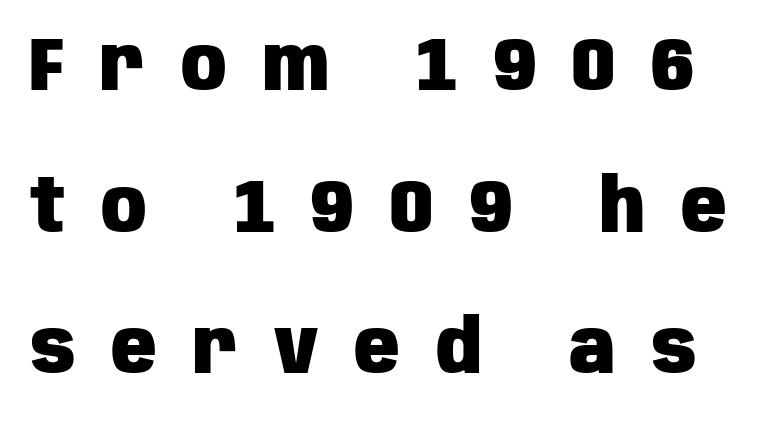
{"serif": "no", "italic": "no", "bold": "yes", "weight": "heavy", "width": "condensed", "stroke_contrast": "low", "x_height": "large", "monospaced": "no", "underline": "no", "line_spacing_ratio": 1.89, "letter_spacing": "wide", "letter_spacing_em": 0.48, "glyph_px": 75}
